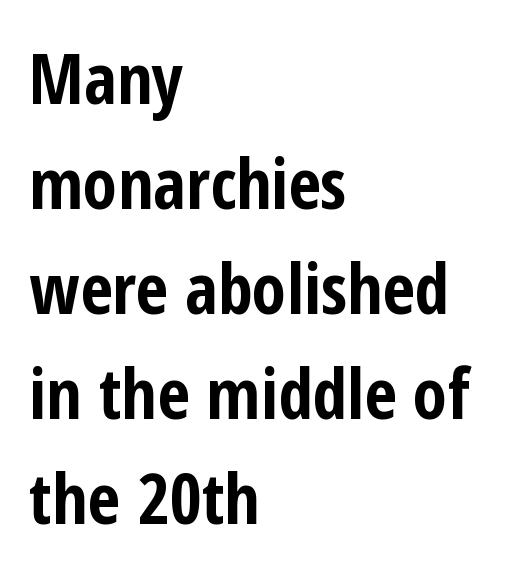
The type family on display is of the sans-serif kind. Varying glyph widths throughout — classic text-font behaviour. Descenders are the only things crossing below the line. Rendered with straight, roman letterforms. The sample has been set heavy, in full bold. Where is the straight margin? On the left.
